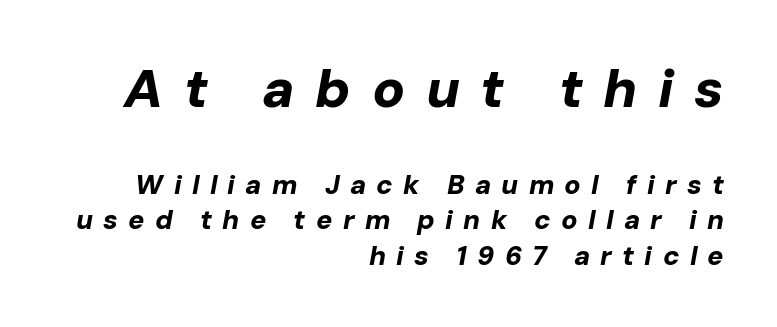
{"italic": "yes", "lean": "right", "slant_degrees": 10, "bold": "yes", "weight": "bold", "width": "normal", "stroke_contrast": "low", "x_height": "medium", "monospaced": "no", "underline": "no", "align": "right", "line_spacing": "normal", "line_spacing_ratio": 1.31, "letter_spacing": "wide", "letter_spacing_em": 0.38, "larger_block": "first", "size_ratio": 2.0, "glyph_px": 54}
